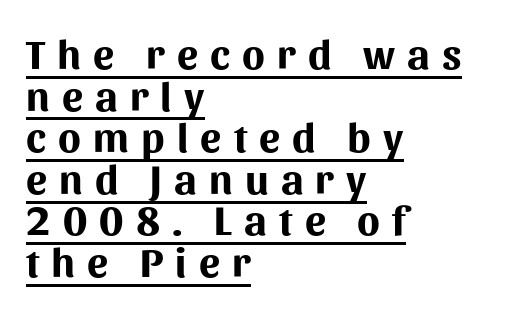
Q: Is the text bold? A: Yes.
Q: Is the text italic (slanted)? A: No, it is upright.
Q: Is the typeface a serif or a sans-serif typeface? A: Sans-serif.
Q: Is the text underlined? A: Yes.
Q: How is the paragraph aligned? A: Left-aligned.
Q: Is the spacing between letters normal or unusually wide? A: Unusually wide.
Q: Is the spacing between lines tight, normal or loose? A: Tight.
Q: Width (condensed, normal, or wide)? A: Normal.
Q: Stroke contrast? A: Medium.
Q: x-height? A: Medium.
Q: Monospaced? A: No.
